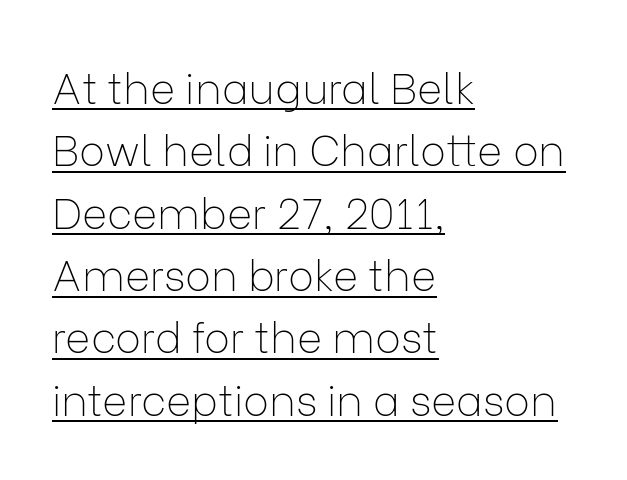
The image shows 43 px thin sans-serif type, upright; set left-aligned, normal line spacing (1.45x), normal letter spacing, underlined; low stroke contrast and a medium x-height.
